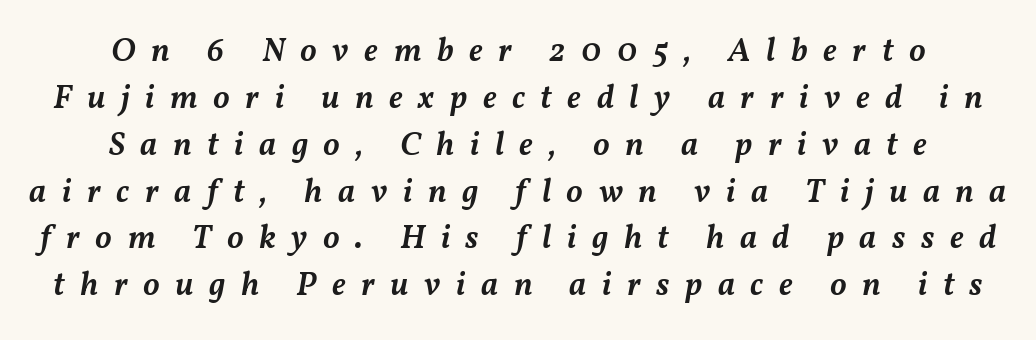
The image shows 33 px semibold type, italic (leaning right); set centered, normal line spacing (1.42x), unusually wide letter spacing (+0.47 em), not underlined; medium stroke contrast and a medium x-height.
